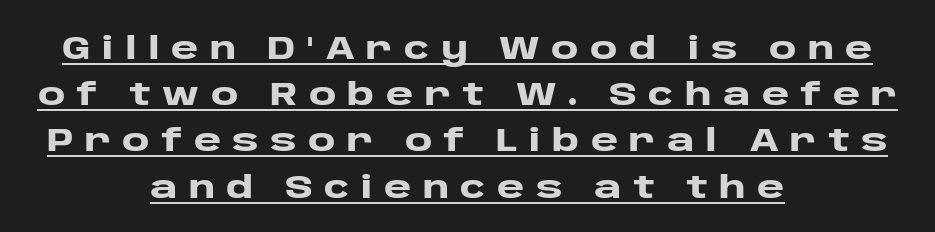
Q: Is the text bold? A: Yes.
Q: Is the text italic (slanted)? A: No, it is upright.
Q: Is the typeface a serif or a sans-serif typeface? A: Sans-serif.
Q: Is the text underlined? A: Yes.
Q: How is the paragraph aligned? A: Centered.
Q: Is the spacing between letters normal or unusually wide? A: Unusually wide.
Q: Is the spacing between lines tight, normal or loose? A: Normal.
Q: Width (condensed, normal, or wide)? A: Wide.
Q: Stroke contrast? A: Low.
Q: x-height? A: Large.
Q: Monospaced? A: No.
